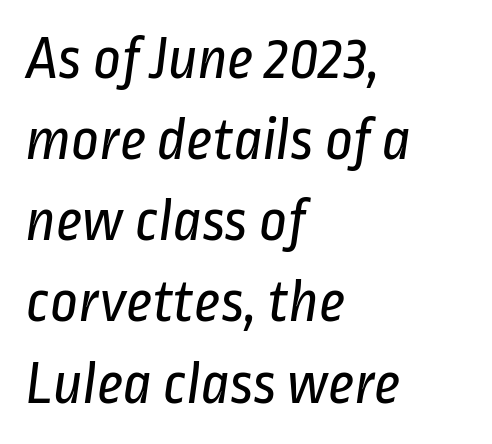
You can tell from the bare stems that sans-serif type was used. Varying glyph widths throughout — classic text-font behaviour. The lines are quadded left. Heaviness? Minimal to ordinary, like unemphasized prose. If you measured baseline to baseline, you'd find a middling distance. The letters sit at their default tracking, neither squeezed nor spread.
